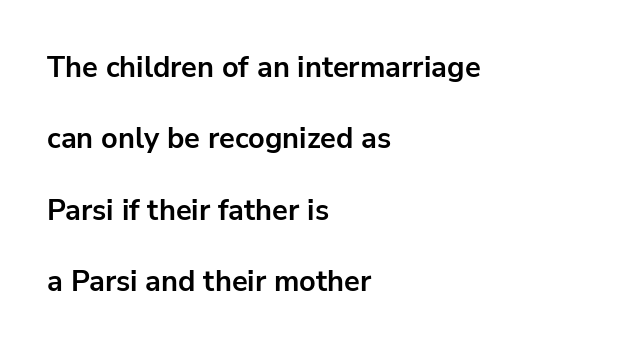
What kind of face is this? One without serifs — a sans. This rendering leaves character spacing at its baseline value. Descenders are the only things crossing below the line. On the weight axis this lands at bold, roughly 700.
